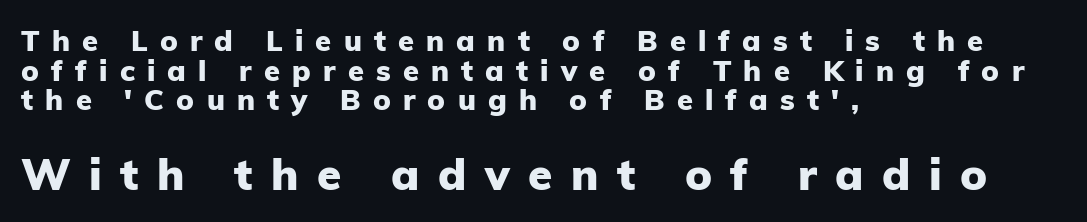
The image shows 44 px heavy sans-serif type, upright; set left-aligned, tight line spacing (1.02x), unusually wide letter spacing (+0.42 em), not underlined; the second (bottom) block is 1.52x larger; low stroke contrast and a medium x-height.
